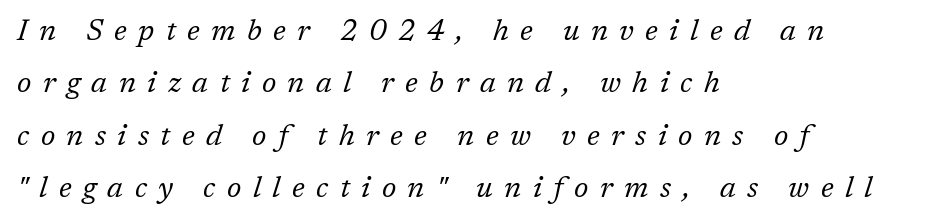
{"serif": "yes", "italic": "yes", "lean": "right", "slant_degrees": 17, "bold": "no", "weight": "regular", "width": "normal", "stroke_contrast": "low", "x_height": "medium", "monospaced": "no", "underline": "no", "align": "left", "line_spacing_ratio": 1.75, "letter_spacing": "wide", "letter_spacing_em": 0.38, "glyph_px": 30}
